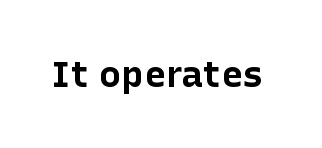
The image shows 37 px bold sans-serif type, upright; set normal letter spacing, not underlined; low stroke contrast and a medium x-height.
